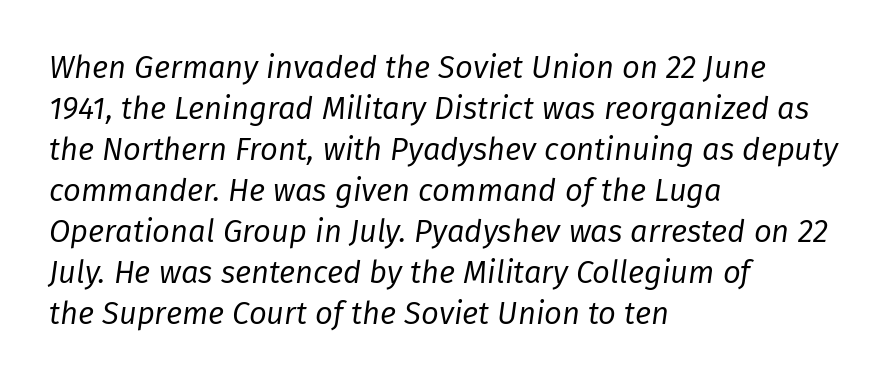
Q: Is the text bold? A: No.
Q: Is the text italic (slanted)? A: Yes, it leans right by about 8 degrees.
Q: Is the text underlined? A: No.
Q: How is the paragraph aligned? A: Left-aligned.
Q: Is the spacing between letters normal or unusually wide? A: Normal.
Q: Is the spacing between lines tight, normal or loose? A: Normal.
Q: Width (condensed, normal, or wide)? A: Normal.
Q: Stroke contrast? A: Low.
Q: x-height? A: Medium.
Q: Monospaced? A: No.
